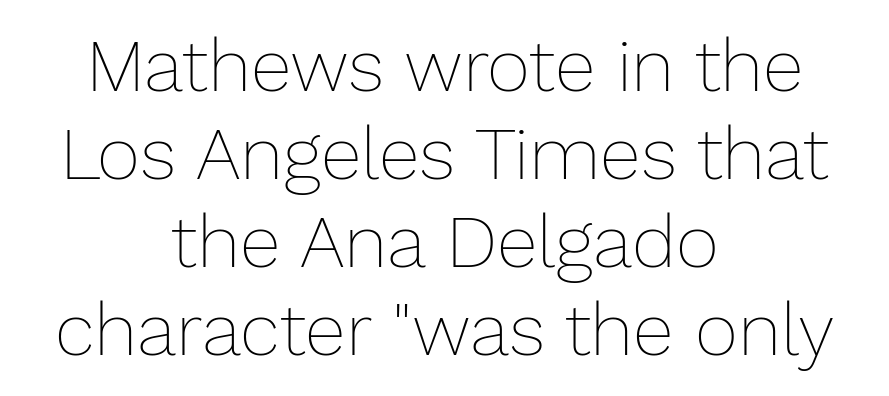
{"italic": "no", "bold": "no", "weight": "thin", "width": "normal", "stroke_contrast": "low", "x_height": "medium", "monospaced": "no", "underline": "no", "align": "center", "line_spacing_ratio": 1.19, "letter_spacing": "normal", "letter_spacing_em": 0.0, "glyph_px": 74}
